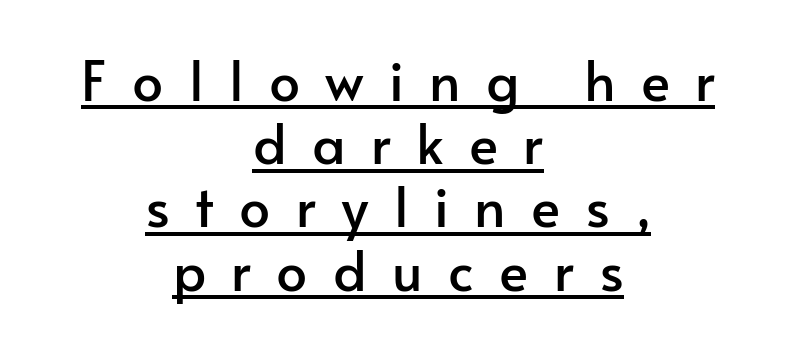
The image shows 55 px sans-serif type, upright; set centered, tight line spacing (1.15x), unusually wide letter spacing (+0.46 em), underlined; low stroke contrast and a small x-height.
